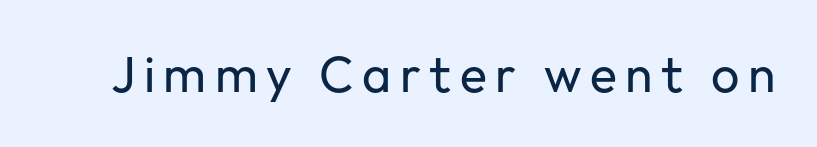
The strip under each line holds only bare page. The passage shown is typed in a proportional face where columns would drift. Type style note: lacks serifs. Each stroke keeps to a modest, everyday thickness or less. The font's upright variant was chosen for this text.
